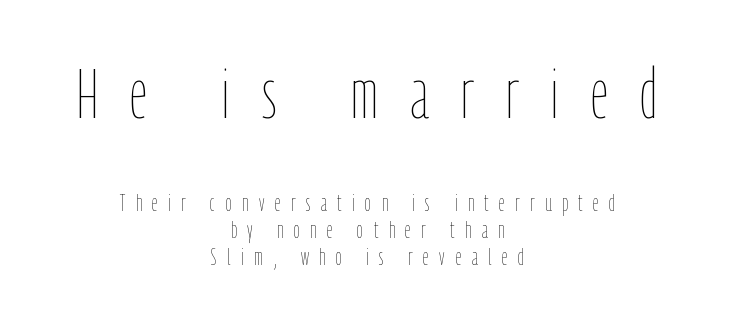
The image shows 70 px thin, condensed type, upright; set centered, line spacing 1.17x, unusually wide letter spacing (+0.46 em), not underlined; the first (top) block is 3.04x larger; low stroke contrast and a medium x-height.
